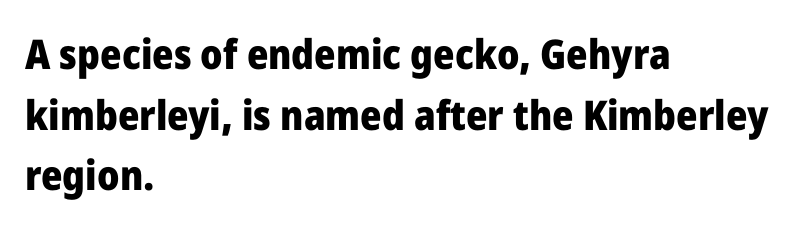
The image shows 41 px heavy sans-serif type, upright; set left-aligned, normal line spacing (1.48x), normal letter spacing, not underlined; low stroke contrast and a medium x-height.
